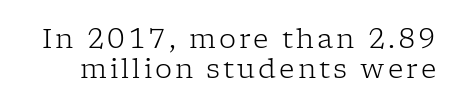
If you measured baseline to baseline, you'd find a short distance. These lines were composed using upright roman letters. Stroke thickness stays within the range of a standard reading face or lighter. Descenders hang freely into open space.
